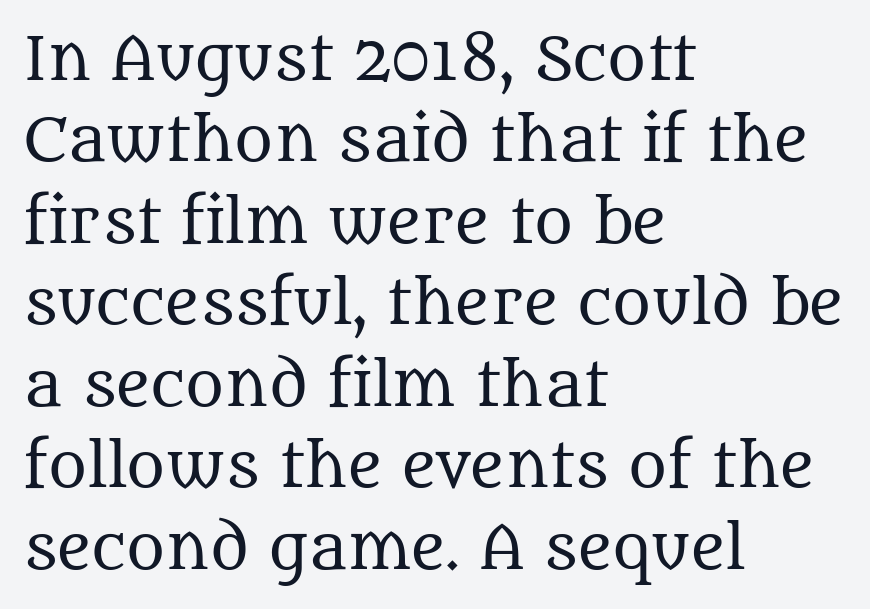
Q: Is the text bold? A: No.
Q: Is the text italic (slanted)? A: No, it is upright.
Q: Is the typeface a serif or a sans-serif typeface? A: Serif.
Q: Is the text underlined? A: No.
Q: How is the paragraph aligned? A: Left-aligned.
Q: Is the spacing between letters normal or unusually wide? A: Normal.
Q: Is the spacing between lines tight, normal or loose? A: Normal.
Q: Width (condensed, normal, or wide)? A: Normal.
Q: Stroke contrast? A: Medium.
Q: x-height? A: Large.
Q: Monospaced? A: No.
